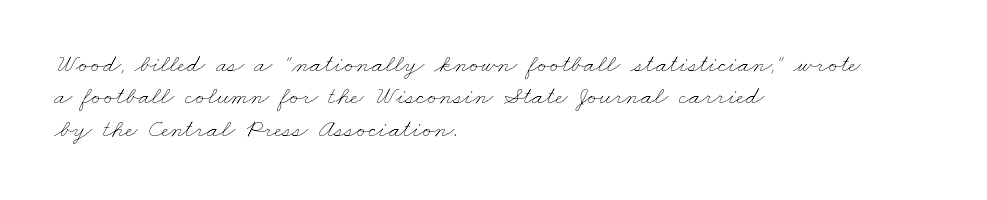
The image shows 26 px text type; set left-aligned, normal line spacing (1.25x), normal letter spacing, not underlined.
